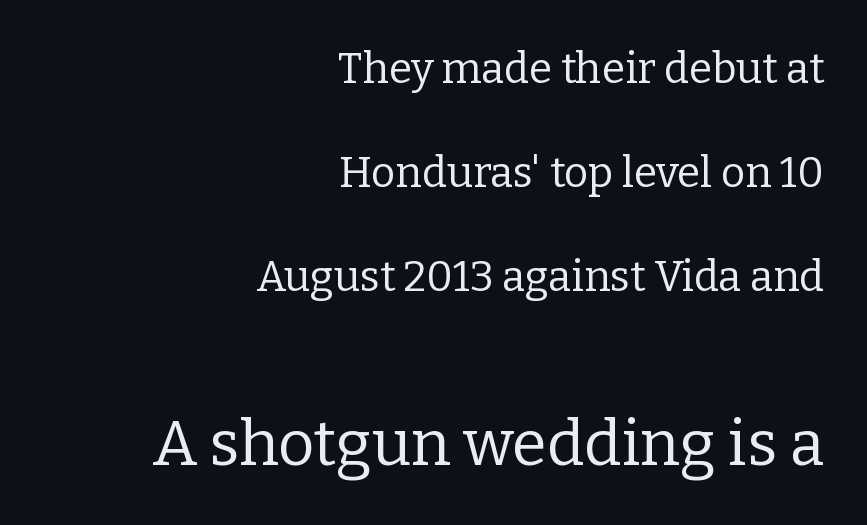
Q: Is the text bold? A: No.
Q: Is the text italic (slanted)? A: No, it is upright.
Q: Is the typeface a serif or a sans-serif typeface? A: Serif.
Q: Is the text underlined? A: No.
Q: How is the paragraph aligned? A: Right-aligned.
Q: Is the spacing between letters normal or unusually wide? A: Normal.
Q: Is the spacing between lines tight, normal or loose? A: Loose.
Q: Which block of text is set in a larger size, the first (top) or the second (bottom)? A: The second (bottom) one.
Q: Width (condensed, normal, or wide)? A: Normal.
Q: Stroke contrast? A: Low.
Q: x-height? A: Medium.
Q: Monospaced? A: No.
